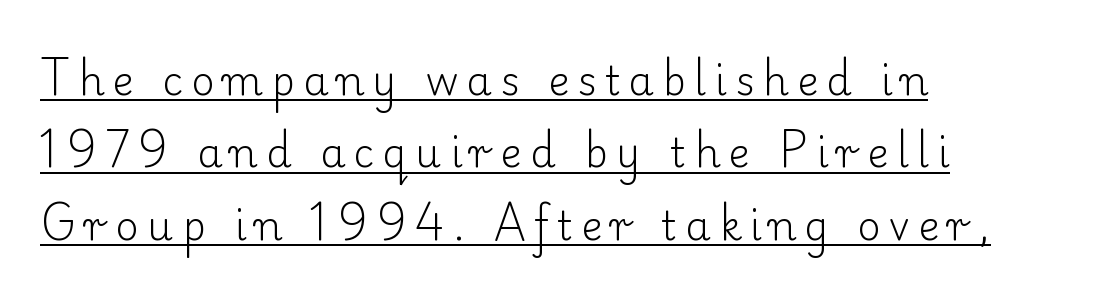
The image shows 40 px light type, upright; set left-aligned, line spacing 1.81x, unusually wide letter spacing (+0.21 em), underlined; low stroke contrast and a small x-height.
